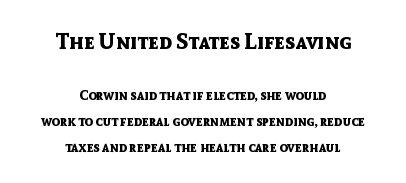
{"italic": "no", "bold": "yes", "underline": "no", "align": "center", "line_spacing_ratio": 1.87, "letter_spacing": "normal", "letter_spacing_em": 0.0, "larger_block": "first", "size_ratio": 1.57, "glyph_px": 22}
